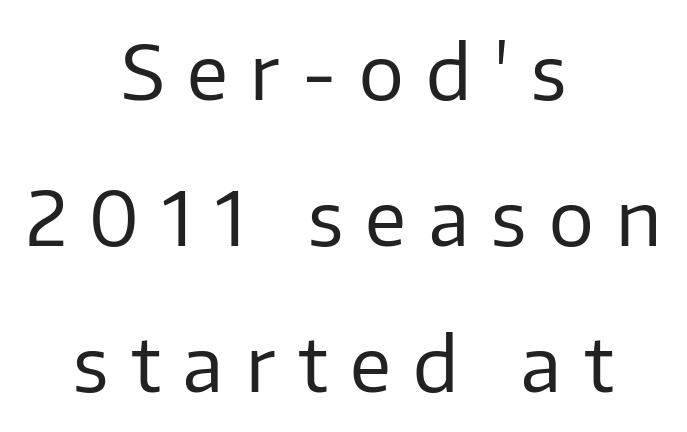
Q: Is the text bold? A: No.
Q: Is the text italic (slanted)? A: No, it is upright.
Q: Is the typeface a serif or a sans-serif typeface? A: Sans-serif.
Q: Is the text underlined? A: No.
Q: How is the paragraph aligned? A: Centered.
Q: Is the spacing between letters normal or unusually wide? A: Unusually wide.
Q: Is the spacing between lines tight, normal or loose? A: Loose.
Q: Width (condensed, normal, or wide)? A: Normal.
Q: Stroke contrast? A: Low.
Q: x-height? A: Medium.
Q: Monospaced? A: No.
